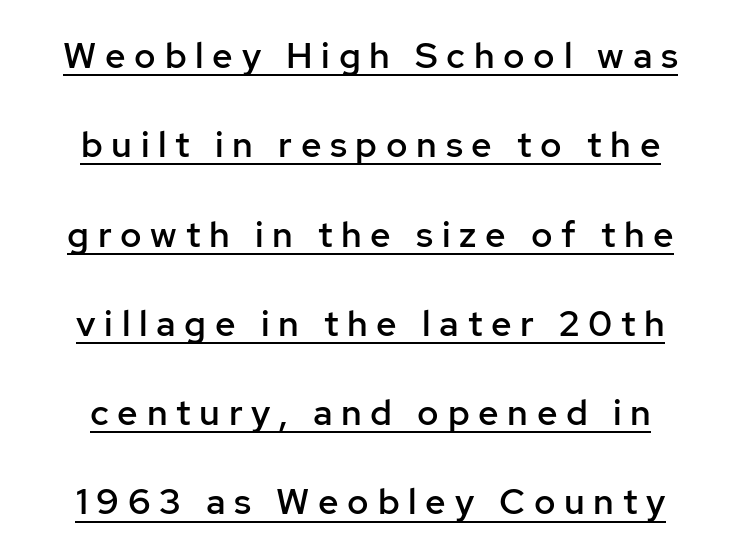
{"serif": "no", "italic": "no", "bold": "semi", "weight": "semibold", "width": "normal", "stroke_contrast": "low", "x_height": "medium", "monospaced": "no", "underline": "yes", "line_spacing": "loose", "line_spacing_ratio": 2.48, "letter_spacing": "wide", "letter_spacing_em": 0.24, "glyph_px": 36}
